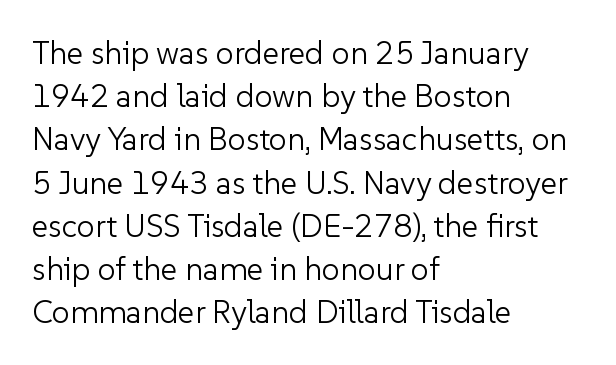
The image shows 32 px light sans-serif type, upright; set left-aligned, normal line spacing (1.35x), normal letter spacing, not underlined; low stroke contrast and a medium x-height.
